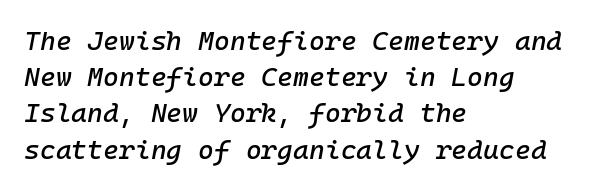
The image shows 27 px text type, italic (leaning right); set left-aligned, normal line spacing (1.34x), normal letter spacing, not underlined.
